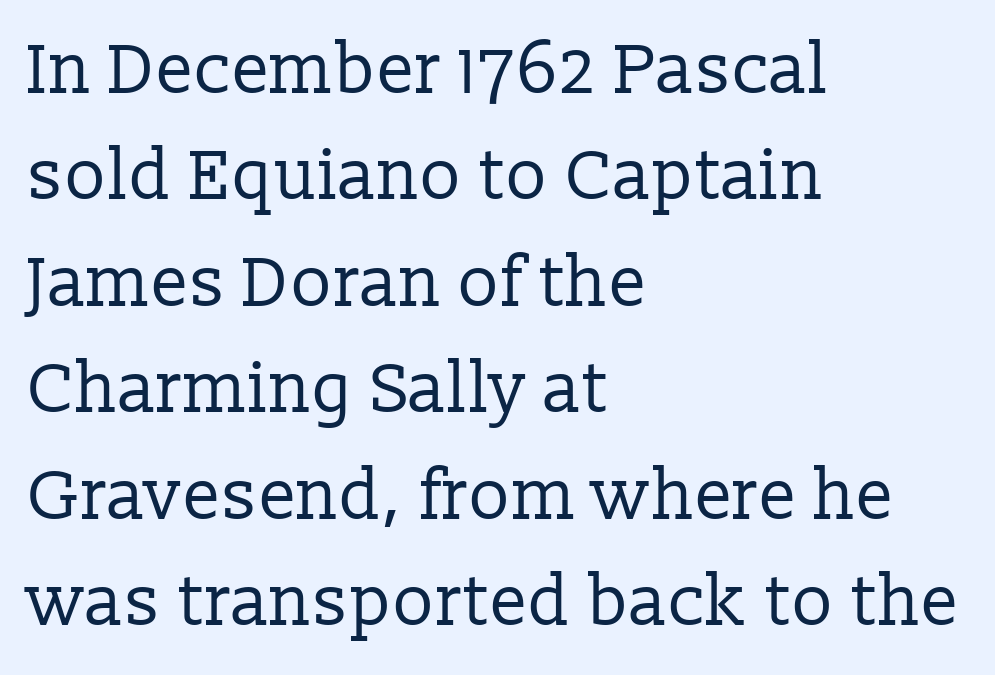
The rendering uses natural spacing where letterforms have individual widths. Each line starts at the same left margin while the right side varies. Vertical spacing — default. No heavy texture on the line: the type isn't bold. Descenders hang freely into open space. In terms of posture, this sample is upright.
